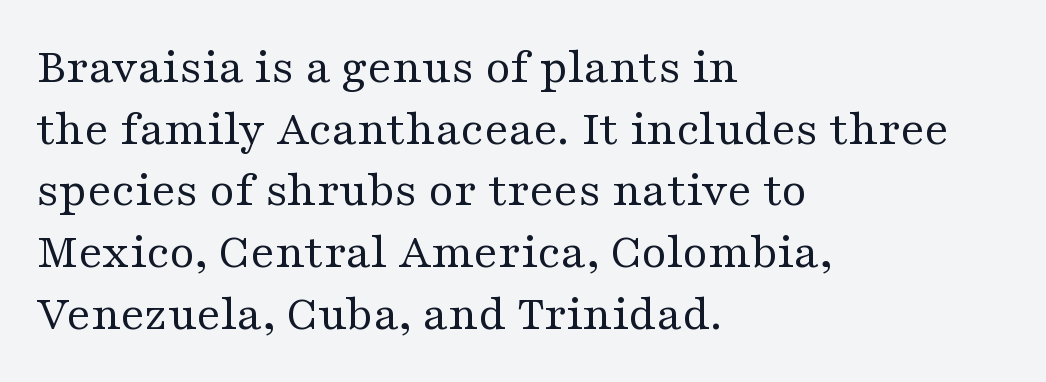
{"serif": "yes", "italic": "no", "bold": "no", "weight": "regular", "width": "wide", "stroke_contrast": "medium", "x_height": "medium", "monospaced": "no", "underline": "no", "align": "left", "line_spacing_ratio": 1.21, "letter_spacing": "normal", "letter_spacing_em": 0.0, "glyph_px": 51}
